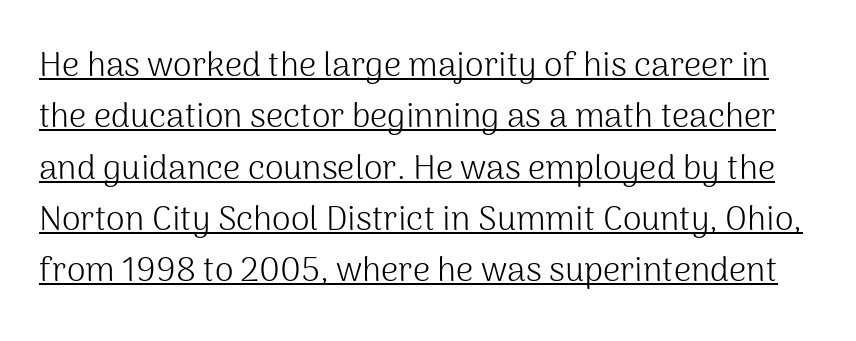
Tracking here is standard; glyphs follow each other at the usual distance. Summary of weight: not heavy and not bold. Italic: no, the glyphs are upright roman. The face used here is proportionally spaced, like ordinary book or web type.
